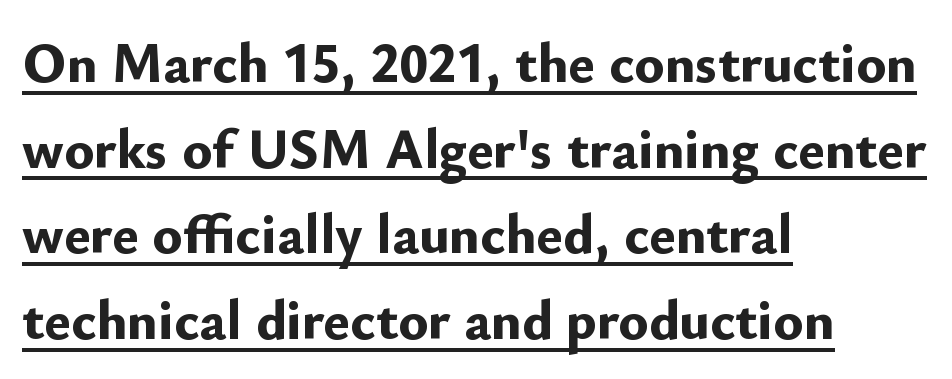
Q: Is the text bold? A: Yes.
Q: Is the text italic (slanted)? A: No, it is upright.
Q: Is the typeface a serif or a sans-serif typeface? A: Sans-serif.
Q: Is the text underlined? A: Yes.
Q: How is the paragraph aligned? A: Left-aligned.
Q: Is the spacing between letters normal or unusually wide? A: Normal.
Q: Is the spacing between lines tight, normal or loose? A: Normal.
Q: Width (condensed, normal, or wide)? A: Normal.
Q: Stroke contrast? A: Low.
Q: x-height? A: Small.
Q: Monospaced? A: No.
